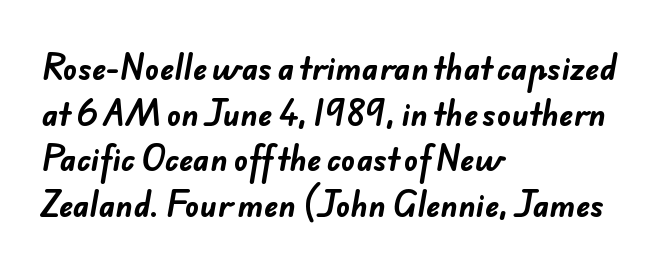
{"serif": "no", "bold": "yes", "weight": "bold", "width": "normal", "stroke_contrast": "low", "x_height": "small", "monospaced": "no", "underline": "no", "align": "left", "line_spacing": "normal", "line_spacing_ratio": 1.52, "letter_spacing": "normal", "letter_spacing_em": 0.0, "glyph_px": 30}
